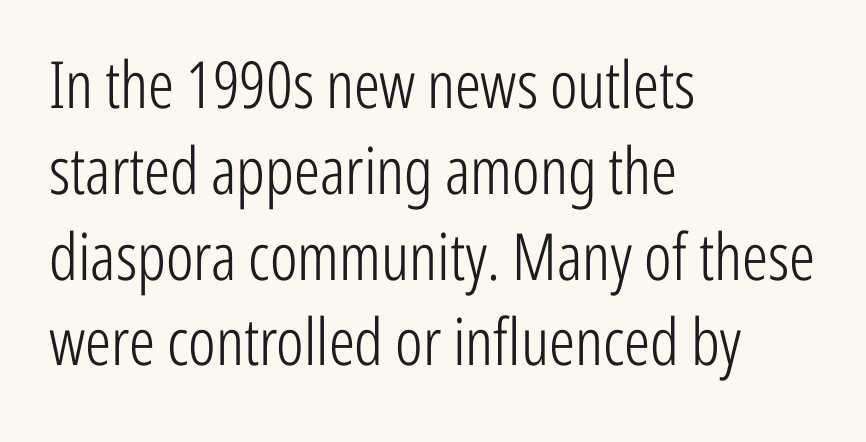
The image shows 65 px light, condensed sans-serif type, upright; set left-aligned, normal line spacing (1.32x), normal letter spacing, not underlined; low stroke contrast and a medium x-height.
